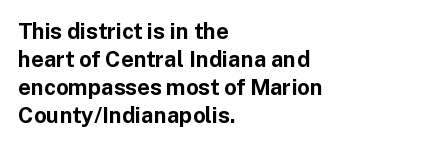
The image shows 22 px bold type, upright; set left-aligned, normal line spacing (1.27x), normal letter spacing, not underlined.
